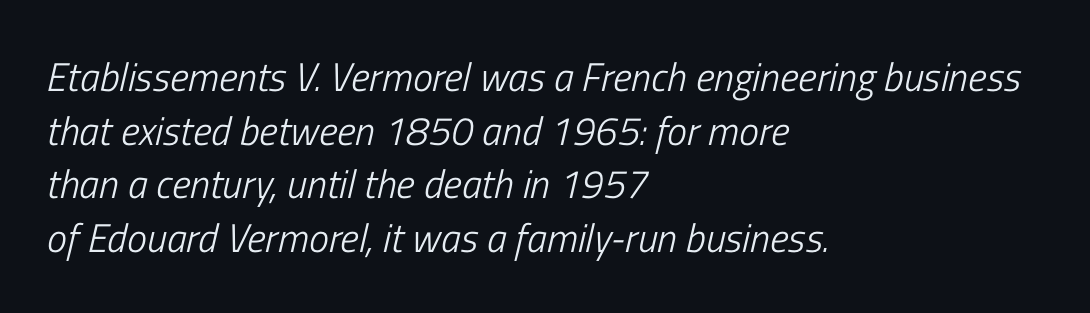
Q: Is the text bold? A: No.
Q: Is the text italic (slanted)? A: Yes, it leans right by about 13 degrees.
Q: Is the text underlined? A: No.
Q: How is the paragraph aligned? A: Left-aligned.
Q: Is the spacing between letters normal or unusually wide? A: Normal.
Q: Is the spacing between lines tight, normal or loose? A: Normal.
Q: Width (condensed, normal, or wide)? A: Condensed.
Q: Stroke contrast? A: Low.
Q: x-height? A: Medium.
Q: Monospaced? A: No.
